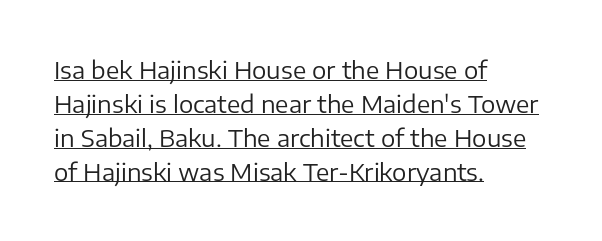
Q: Is the text bold? A: No.
Q: Is the text italic (slanted)? A: No, it is upright.
Q: Is the text underlined? A: Yes.
Q: How is the paragraph aligned? A: Left-aligned.
Q: Is the spacing between letters normal or unusually wide? A: Normal.
Q: Is the spacing between lines tight, normal or loose? A: Normal.
